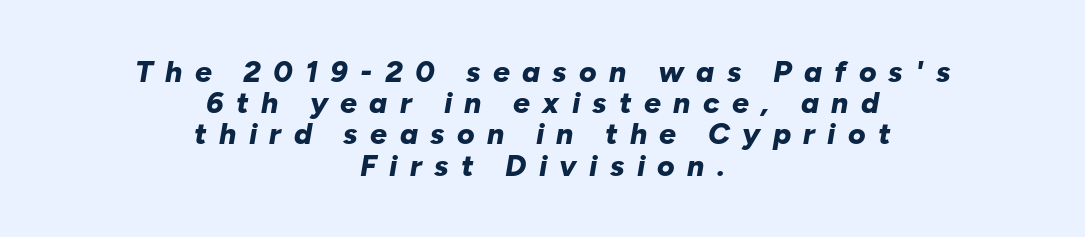
The image shows 30 px bold type, italic (leaning right); set centered, tight line spacing (1.04x), unusually wide letter spacing (+0.41 em), not underlined; low stroke contrast and a medium x-height.
